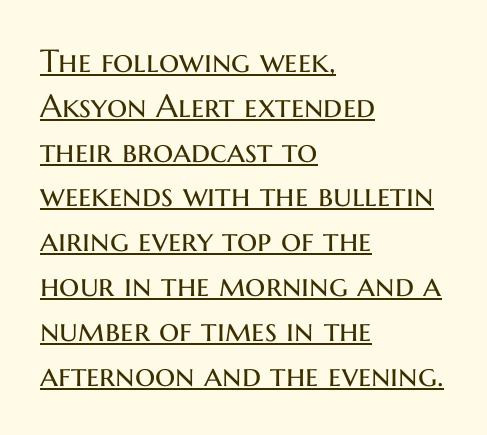
The image shows 32 px regular-weight sans-serif type, upright; set left-aligned, normal line spacing (1.4x), normal letter spacing, underlined; medium stroke contrast and a medium x-height.
